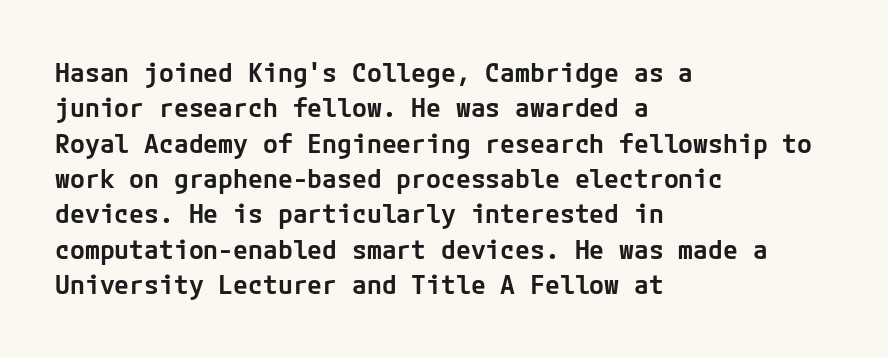
Nobody drew a line under any word here. In terms of leading, this rendering sits right in the middle. Typographic density is moderately raised because the face is semibold. Standard letterfit; no display-style spreading of the glyphs. The text block is weighted toward the left margin, trailing off unevenly rightward. The lettering stays uniformly vertical, giving the passage a roman look.
